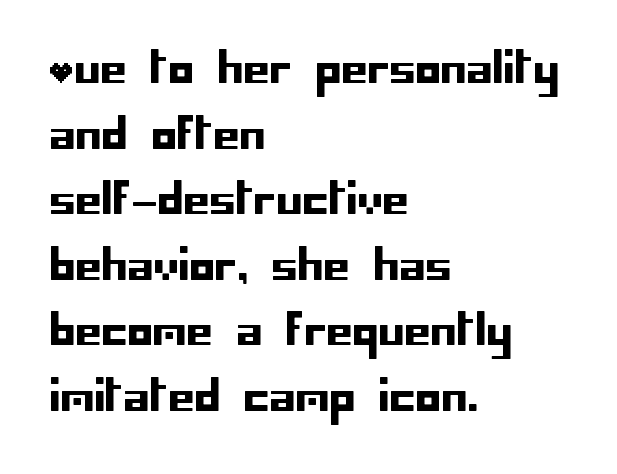
{"serif": "no", "italic": "no", "width": "normal", "stroke_contrast": "low", "x_height": "large", "underline": "no", "align": "left", "line_spacing": "normal", "line_spacing_ratio": 1.56, "letter_spacing": "normal", "letter_spacing_em": 0.0, "glyph_px": 42}
